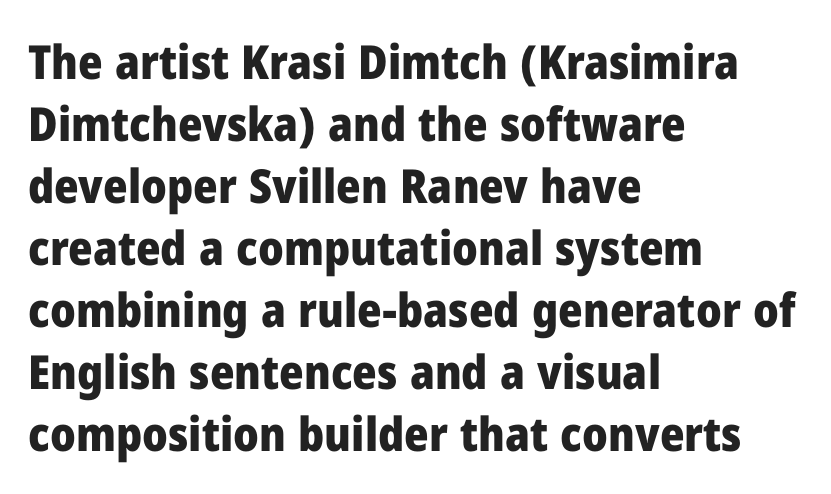
The image shows 47 px heavy sans-serif type, upright; set left-aligned, normal line spacing (1.32x), normal letter spacing, not underlined; low stroke contrast and a medium x-height.
